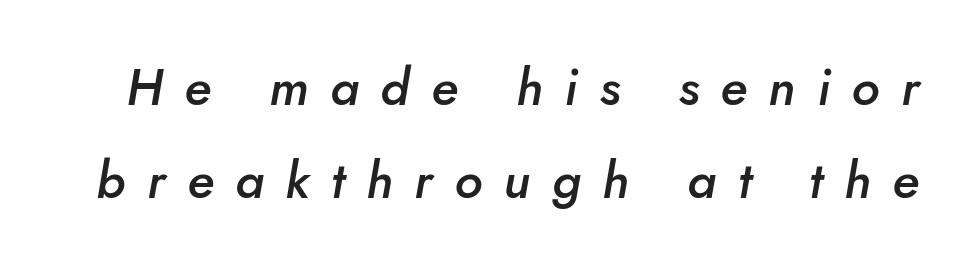
{"italic": "yes", "lean": "right", "slant_degrees": 5, "bold": "semi", "weight": "semibold", "width": "normal", "stroke_contrast": "low", "x_height": "small", "monospaced": "no", "underline": "no", "line_spacing_ratio": 1.82, "letter_spacing": "wide", "letter_spacing_em": 0.42, "glyph_px": 51}
